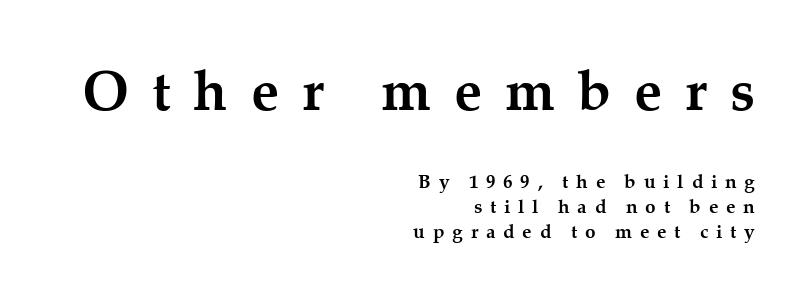
{"serif": "yes", "italic": "no", "bold": "yes", "weight": "semibold", "width": "normal", "stroke_contrast": "medium", "x_height": "medium", "monospaced": "no", "underline": "no", "align": "right", "line_spacing": "normal", "line_spacing_ratio": 1.31, "letter_spacing": "wide", "letter_spacing_em": 0.41, "larger_block": "first", "size_ratio": 2.95, "glyph_px": 56}
